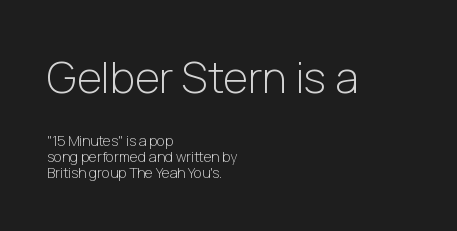
{"serif": "no", "italic": "no", "bold": "no", "weight": "light", "width": "normal", "stroke_contrast": "low", "x_height": "medium", "monospaced": "no", "underline": "no", "align": "left", "line_spacing": "tight", "line_spacing_ratio": 1.15, "letter_spacing": "normal", "letter_spacing_em": 0.0, "larger_block": "first", "size_ratio": 3.07, "glyph_px": 43}
